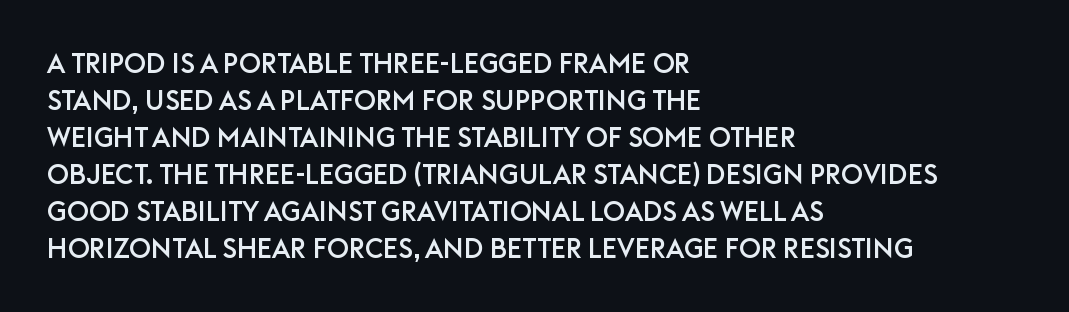
The image shows 27 px text type, upright; set left-aligned, normal line spacing (1.37x), normal letter spacing, not underlined.
